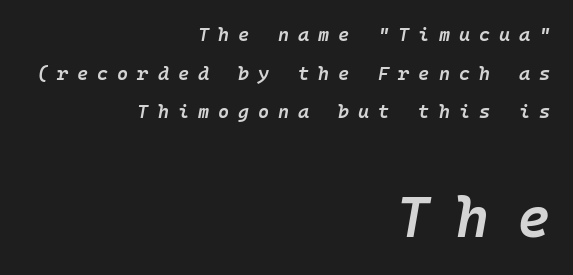
The image shows 57 px semibold type, italic (leaning right); set right-aligned, loose line spacing (2.03x), unusually wide letter spacing (+0.47 em), not underlined; the second (bottom) block is 3.0x larger; low stroke contrast and a medium x-height.
